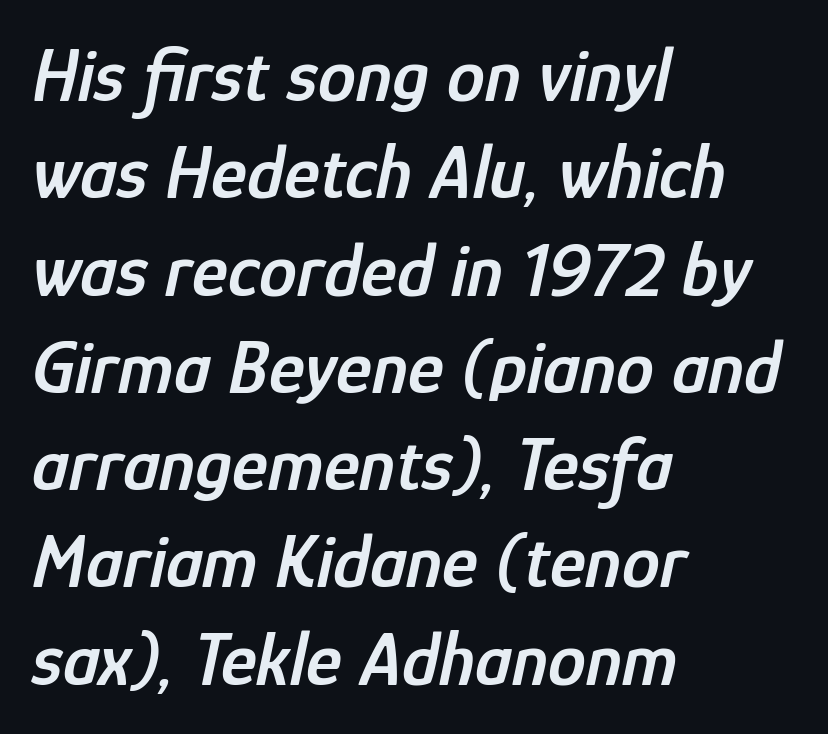
Would a proofreader flag this as italicized? Yes. Anything drawn beneath the words? Only blank space. These lines stack with their left ends in a neat column. Caption: standard tracking, unaltered. A typesetter would call this proportional, since set widths differ per character. The space between consecutive lines is moderate.
